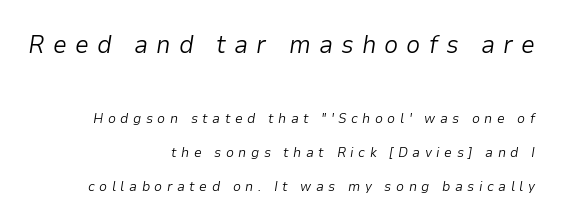
The image shows 25 px text type, italic (leaning right); set right-aligned, loose line spacing (2.43x), unusually wide letter spacing (+0.32 em), not underlined; the first (top) block is 1.79x larger.
